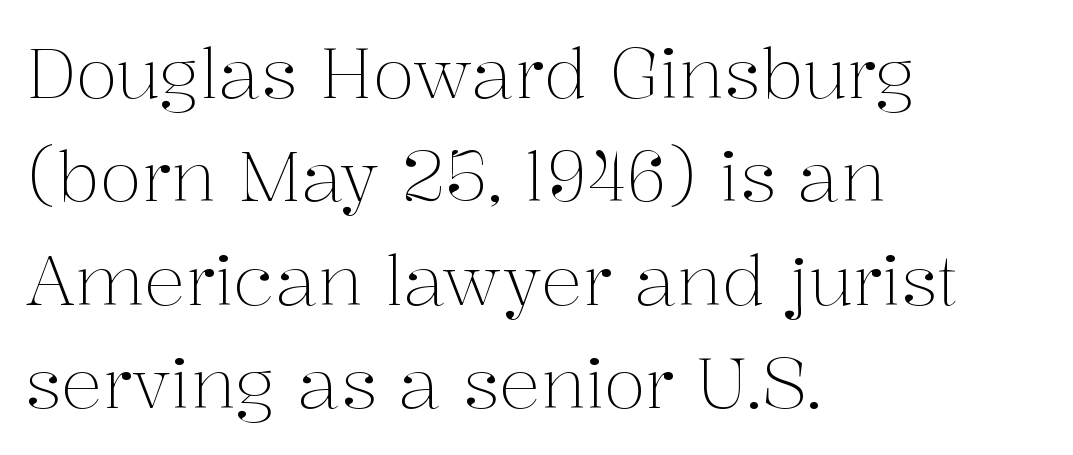
{"serif": "yes", "italic": "no", "bold": "no", "weight": "light", "width": "normal", "stroke_contrast": "medium", "x_height": "medium", "monospaced": "no", "underline": "no", "align": "left", "line_spacing": "normal", "line_spacing_ratio": 1.5, "letter_spacing": "normal", "letter_spacing_em": 0.0, "glyph_px": 69}
